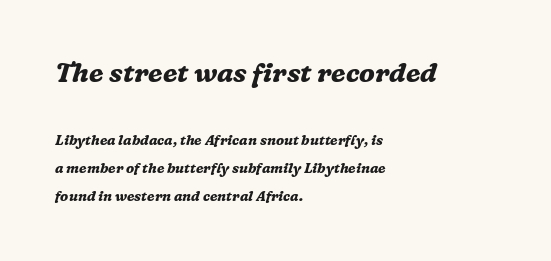
The paragraph shown leans on its left margin. One glance says open: line gaps are wider than usual. The whole block is typeset with a tilt. Has an underline been added? It has not. Bigger letters appear in the top chunk; the bottom chunk is reduced. The tracking reads as untouched default to a designer's eye.
